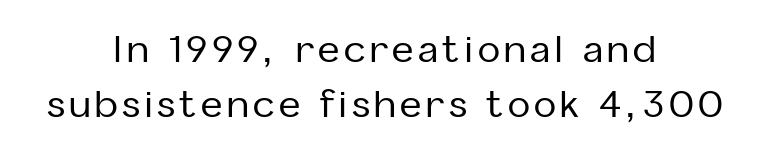
Q: Is the text italic (slanted)? A: No, it is upright.
Q: Is the typeface a serif or a sans-serif typeface? A: Sans-serif.
Q: Is the text underlined? A: No.
Q: How is the paragraph aligned? A: Centered.
Q: Is the spacing between lines tight, normal or loose? A: Normal.
Q: Width (condensed, normal, or wide)? A: Normal.
Q: Stroke contrast? A: Low.
Q: x-height? A: Medium.
Q: Monospaced? A: No.
